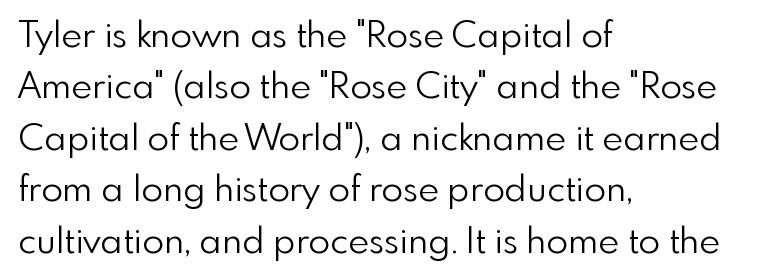
Character widths vary here, with narrow letters taking less room than wide ones. Letters have the restrained weight of plain body copy at most. Decoration check: the copy has no underline. The compositor pushed each line to the left boundary. Each letter's strokes conclude bluntly, with no projecting serifs.
